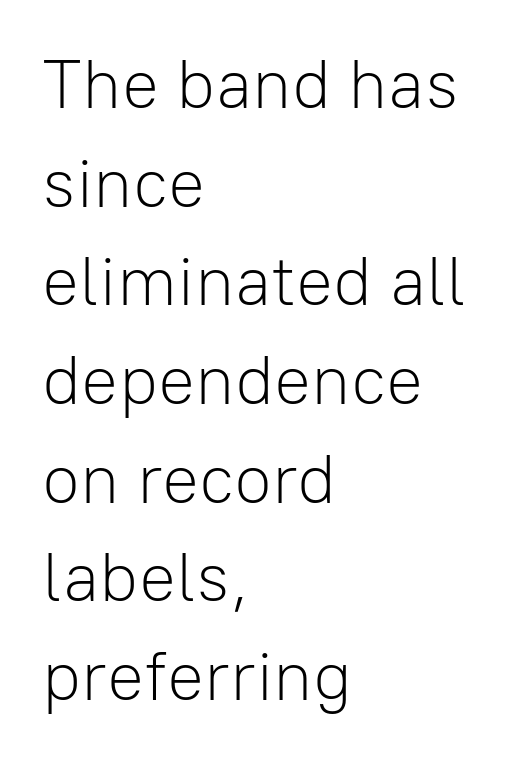
Q: Is the text bold? A: No.
Q: Is the text italic (slanted)? A: No, it is upright.
Q: Is the typeface a serif or a sans-serif typeface? A: Sans-serif.
Q: Is the text underlined? A: No.
Q: How is the paragraph aligned? A: Left-aligned.
Q: Is the spacing between letters normal or unusually wide? A: Normal.
Q: Is the spacing between lines tight, normal or loose? A: Normal.
Q: Width (condensed, normal, or wide)? A: Normal.
Q: Stroke contrast? A: Low.
Q: x-height? A: Medium.
Q: Monospaced? A: No.
